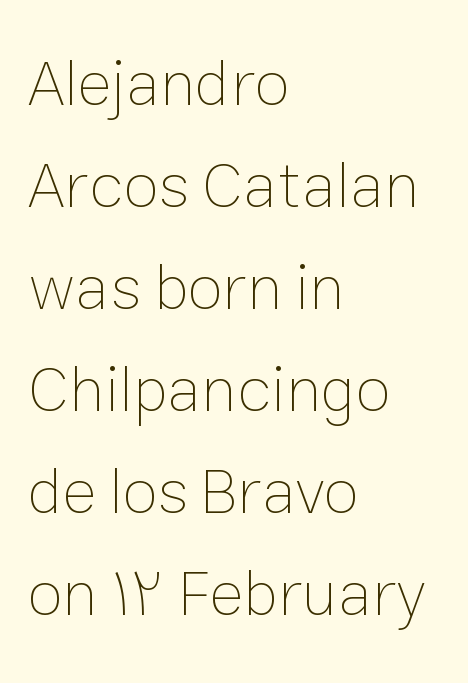
The image shows 65 px thin type, upright; set left-aligned, normal line spacing (1.57x), normal letter spacing, not underlined; low stroke contrast and a medium x-height.
